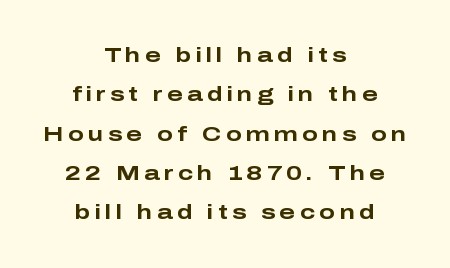
Q: Is the text bold? A: Yes.
Q: Is the text italic (slanted)? A: No, it is upright.
Q: Is the text underlined? A: No.
Q: How is the paragraph aligned? A: Centered.
Q: Is the spacing between letters normal or unusually wide? A: Unusually wide.
